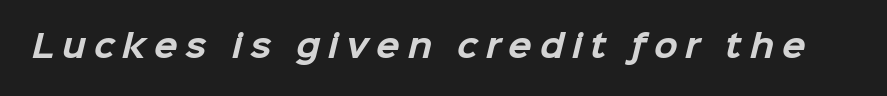
The image shows 31 px bold sans-serif type; set unusually wide letter spacing (+0.25 em), not underlined; low stroke contrast and a medium x-height.
